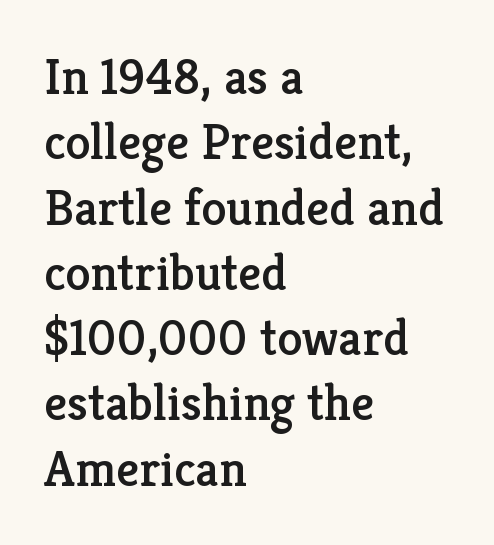
Varying glyph widths throughout — classic text-font behaviour. Font category for this specimen: serif. The gaps between neighbouring characters are ordinary and unremarkable. The text block is weighted toward the left margin, trailing off unevenly rightward.
